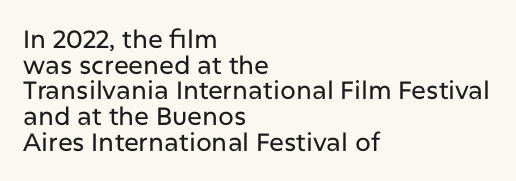
{"italic": "no", "underline": "no", "align": "left", "line_spacing": "tight", "line_spacing_ratio": 1.03, "letter_spacing": "normal", "letter_spacing_em": 0.0, "glyph_px": 25}
